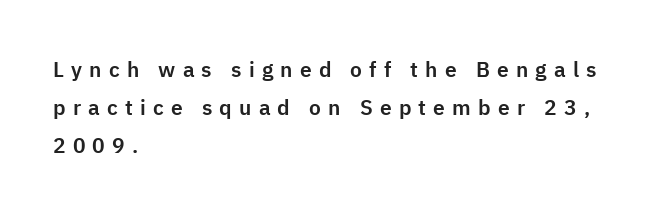
Characters follow at a spacing far wider than the type designer built in. Italic: no, the glyphs are upright roman. The baseline area is clear. Casual observation: everything's shoved over to the left.
